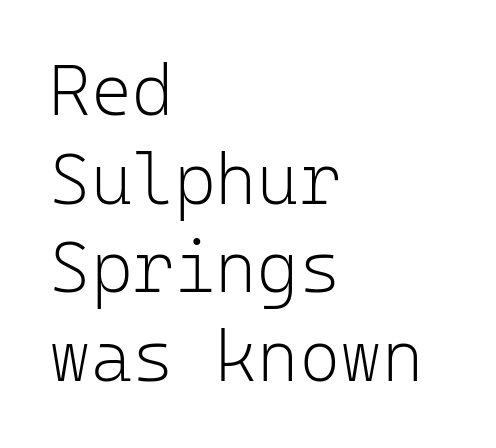
Q: Is the text bold? A: No.
Q: Is the text italic (slanted)? A: No, it is upright.
Q: Is the typeface a serif or a sans-serif typeface? A: Sans-serif.
Q: Is the text underlined? A: No.
Q: How is the paragraph aligned? A: Left-aligned.
Q: Is the spacing between letters normal or unusually wide? A: Normal.
Q: Is the spacing between lines tight, normal or loose? A: Normal.
Q: Width (condensed, normal, or wide)? A: Normal.
Q: Stroke contrast? A: Low.
Q: x-height? A: Medium.
Q: Monospaced? A: Yes.
